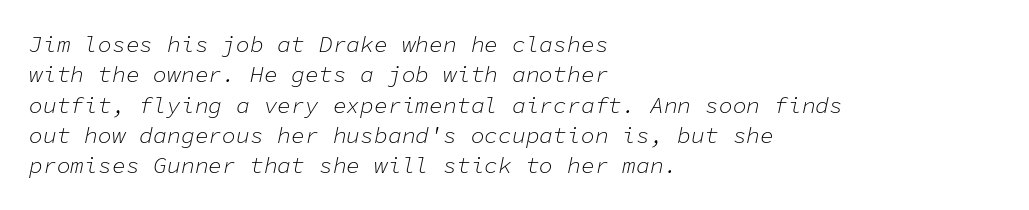
Q: Is the text bold? A: No.
Q: Is the text italic (slanted)? A: Yes, it leans right by about 11 degrees.
Q: Is the text underlined? A: No.
Q: How is the paragraph aligned? A: Left-aligned.
Q: Is the spacing between letters normal or unusually wide? A: Normal.
Q: Is the spacing between lines tight, normal or loose? A: Normal.
